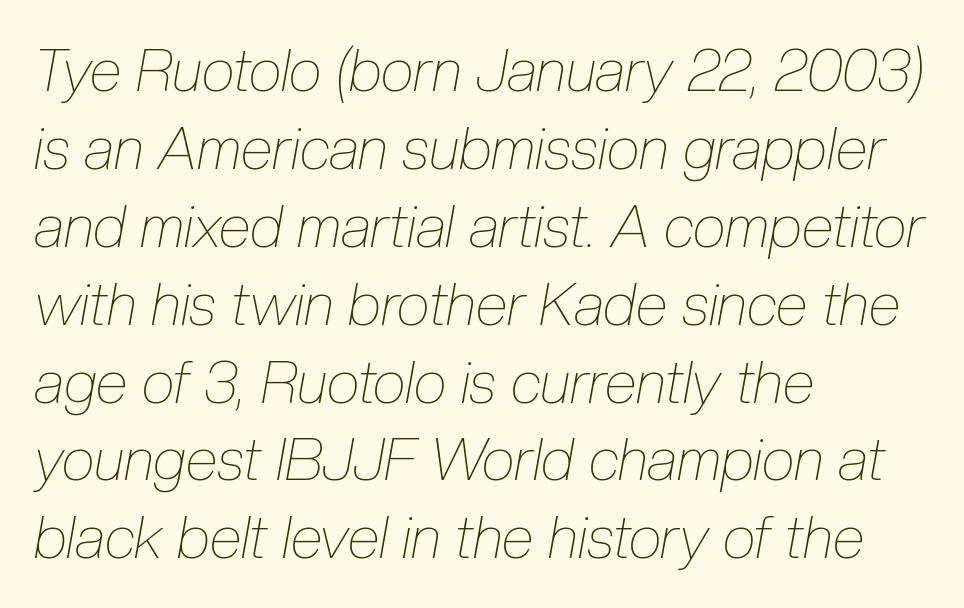
{"italic": "yes", "lean": "right", "slant_degrees": 10, "bold": "no", "weight": "thin", "width": "condensed", "stroke_contrast": "low", "x_height": "medium", "monospaced": "no", "underline": "no", "align": "left", "line_spacing": "normal", "line_spacing_ratio": 1.32, "letter_spacing": "normal", "letter_spacing_em": 0.0, "glyph_px": 59}
